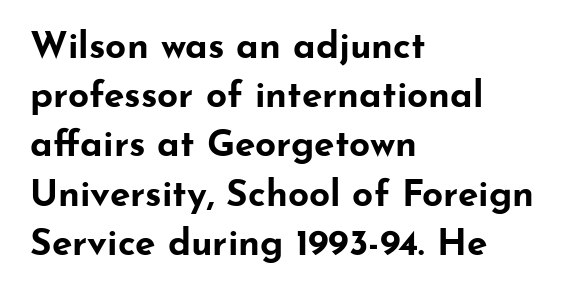
Inter-character spacing is left at the font's built-in metrics. The type family on display is of the sans-serif kind. The passage is arranged the way most books set body copy — flush left. The specimen reads as upright at a glance.
